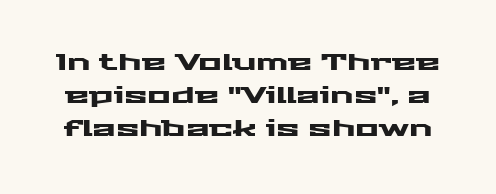
Posture: upright roman. Normally led — the rows are evenly, conventionally spaced. Default kerning and tracking; the words read as compact shapes. Descender tails drop into unmarked territory.
